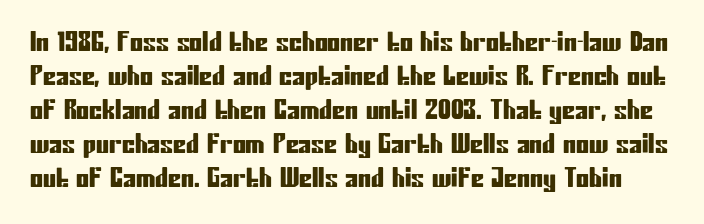
The image shows 26 px text type, upright; set normal line spacing (1.31x), normal letter spacing, not underlined.
